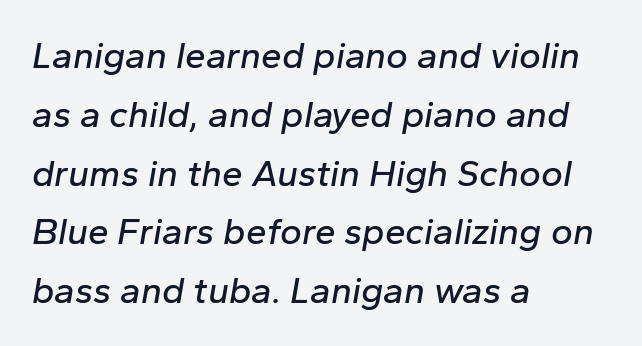
{"italic": "yes", "lean": "right", "slant_degrees": 10, "width": "normal", "stroke_contrast": "low", "x_height": "medium", "monospaced": "no", "underline": "no", "align": "left", "line_spacing": "normal", "line_spacing_ratio": 1.59, "letter_spacing": "normal", "letter_spacing_em": 0.0, "glyph_px": 37}
